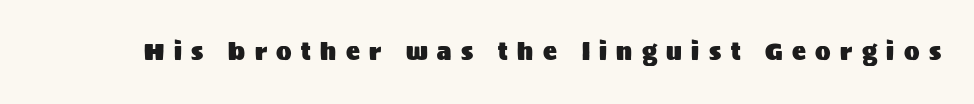
{"italic": "no", "underline": "no", "letter_spacing": "wide", "letter_spacing_em": 0.41, "glyph_px": 23}
